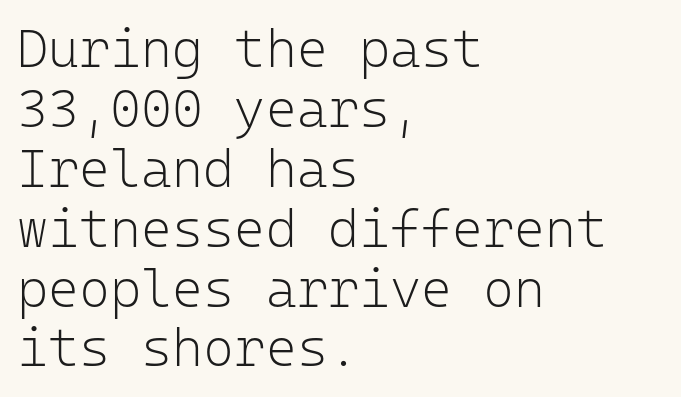
{"serif": "no", "italic": "no", "bold": "no", "weight": "light", "width": "normal", "stroke_contrast": "low", "x_height": "medium", "monospaced": "yes", "underline": "no", "align": "left", "line_spacing": "tight", "line_spacing_ratio": 1.13, "letter_spacing": "normal", "letter_spacing_em": 0.0, "glyph_px": 53}
